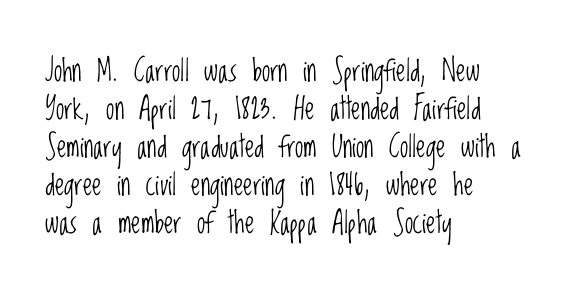
Is the stroke heavy? The answer is a plain regular-or-lighter. The characters display no serif detailing; their extremities are plain. When letters stand straight like this, we call the style roman or upright. The face used here is proportionally spaced, like ordinary book or web type. Students, observe: this is what conventionally led text looks like. Leftover space on each line is placed entirely after the last word.
